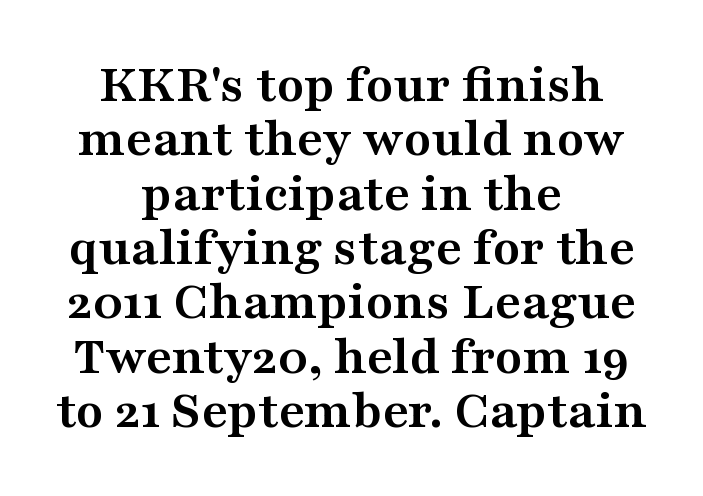
Q: Is the text bold? A: Yes.
Q: Is the text italic (slanted)? A: No, it is upright.
Q: Is the typeface a serif or a sans-serif typeface? A: Serif.
Q: Is the text underlined? A: No.
Q: How is the paragraph aligned? A: Centered.
Q: Is the spacing between letters normal or unusually wide? A: Normal.
Q: Is the spacing between lines tight, normal or loose? A: Tight.
Q: Width (condensed, normal, or wide)? A: Wide.
Q: Stroke contrast? A: Medium.
Q: x-height? A: Medium.
Q: Monospaced? A: No.
